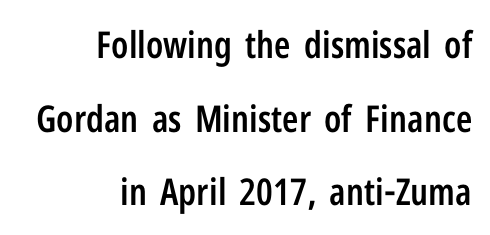
{"serif": "no", "italic": "no", "bold": "semi", "weight": "semibold", "width": "condensed", "stroke_contrast": "low", "x_height": "medium", "monospaced": "no", "underline": "no", "align": "right", "line_spacing": "loose", "line_spacing_ratio": 1.99, "letter_spacing": "normal", "letter_spacing_em": 0.0, "glyph_px": 37}
